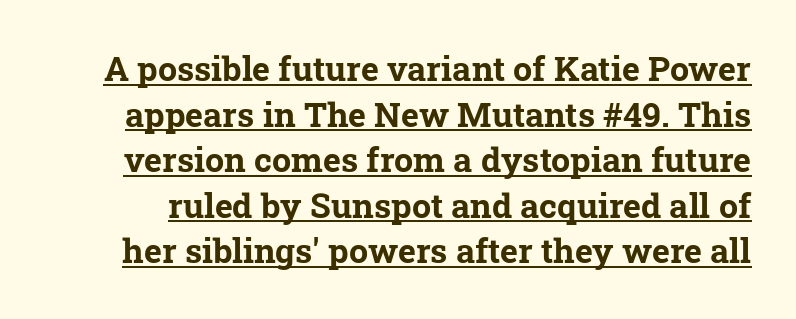
Q: Is the text bold? A: Yes.
Q: Is the typeface a serif or a sans-serif typeface? A: Serif.
Q: Is the text underlined? A: Yes.
Q: Is the spacing between letters normal or unusually wide? A: Normal.
Q: Is the spacing between lines tight, normal or loose? A: Normal.
Q: Width (condensed, normal, or wide)? A: Normal.
Q: Stroke contrast? A: Low.
Q: x-height? A: Medium.
Q: Monospaced? A: No.
